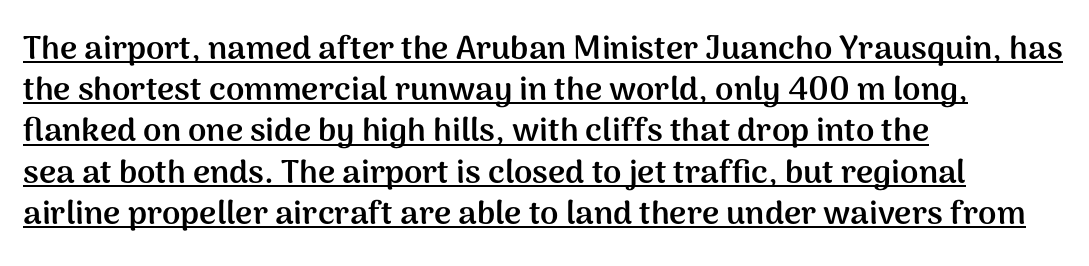
The image shows 33 px semibold sans-serif type, upright; set left-aligned, normal line spacing (1.25x), normal letter spacing, underlined; medium stroke contrast and a medium x-height.
